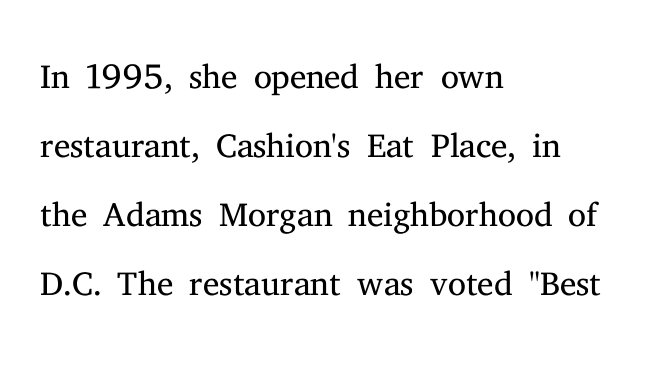
{"serif": "yes", "italic": "no", "bold": "no", "weight": "light", "width": "normal", "stroke_contrast": "medium", "x_height": "medium", "monospaced": "no", "underline": "no", "align": "left", "line_spacing": "normal", "line_spacing_ratio": 1.35, "letter_spacing": "normal", "letter_spacing_em": 0.0, "glyph_px": 51}
